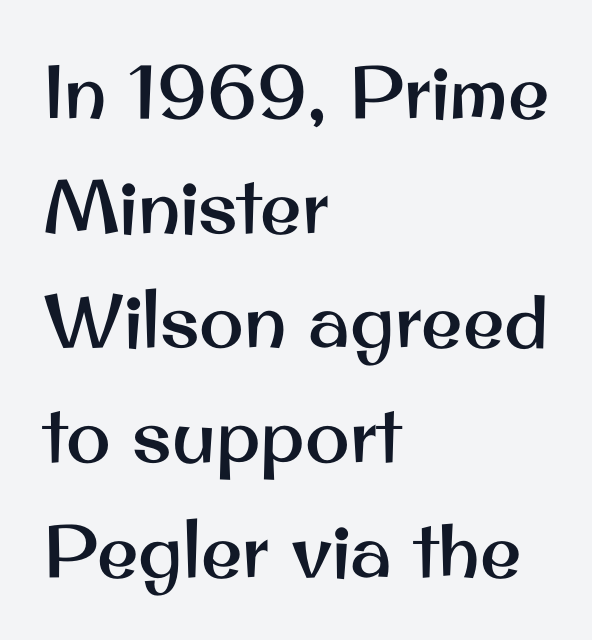
The image shows 75 px sans-serif type, upright; set left-aligned, normal line spacing (1.53x), normal letter spacing, not underlined; medium stroke contrast and a small x-height.
